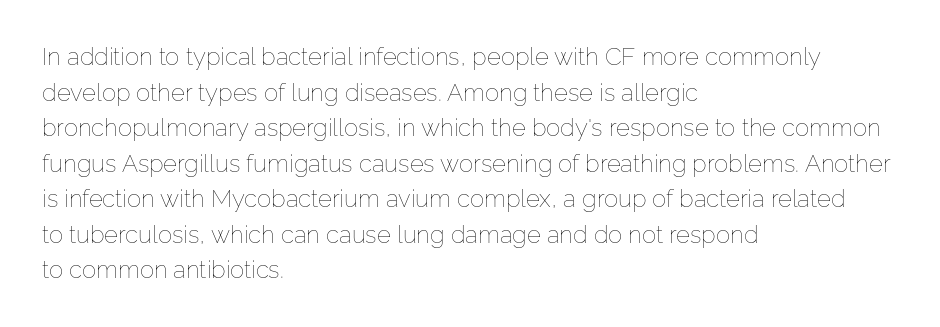
No italicization has been applied; the sample stays upright. Each line starts at the same left margin while the right side varies. Weight: regular or lighter. Compared with typical paragraphs, the rows here are spaced about the same. No extra tracking has been applied to these lines. Any mark beneath the type? The region is blank.
